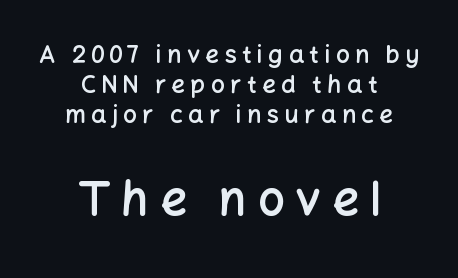
The face used here is rendered with a markedly widened letterfit. Look at the bottom of the vertical strokes: they stop flat, with no serifs. These lines are rendered in a variable-pitch font. Heft: intermediate — a semibold.
